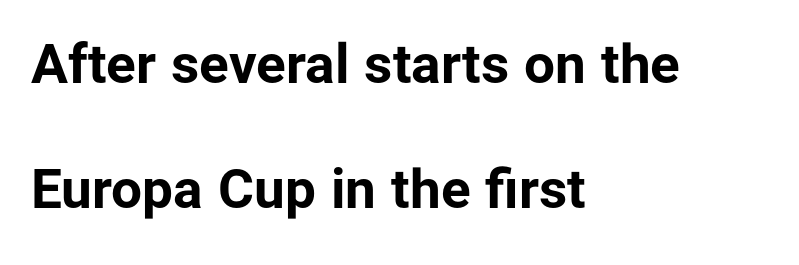
{"serif": "no", "italic": "no", "bold": "yes", "weight": "bold", "width": "normal", "stroke_contrast": "low", "x_height": "medium", "monospaced": "no", "underline": "no", "align": "left", "line_spacing": "loose", "line_spacing_ratio": 2.28, "letter_spacing": "normal", "letter_spacing_em": 0.0, "glyph_px": 55}
